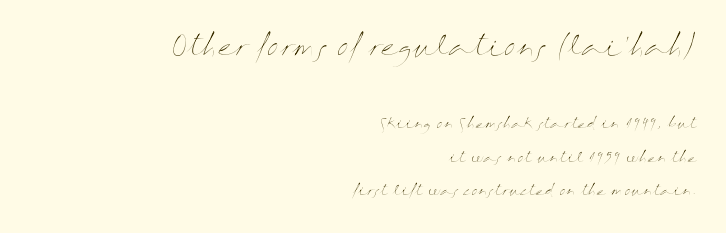
{"bold": "no", "underline": "no", "align": "right", "line_spacing": "loose", "line_spacing_ratio": 2.42, "letter_spacing": "normal", "letter_spacing_em": 0.0, "larger_block": "first", "size_ratio": 1.86, "glyph_px": 26}
